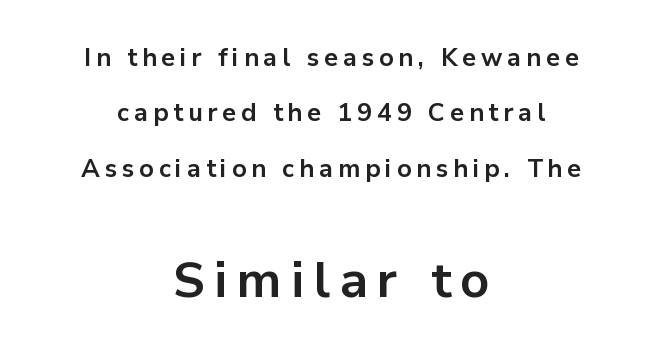
{"serif": "no", "italic": "no", "bold": "yes", "weight": "bold", "width": "normal", "stroke_contrast": "low", "x_height": "medium", "monospaced": "no", "underline": "no", "align": "center", "line_spacing": "loose", "line_spacing_ratio": 2.22, "larger_block": "second", "size_ratio": 2.0, "glyph_px": 50}
